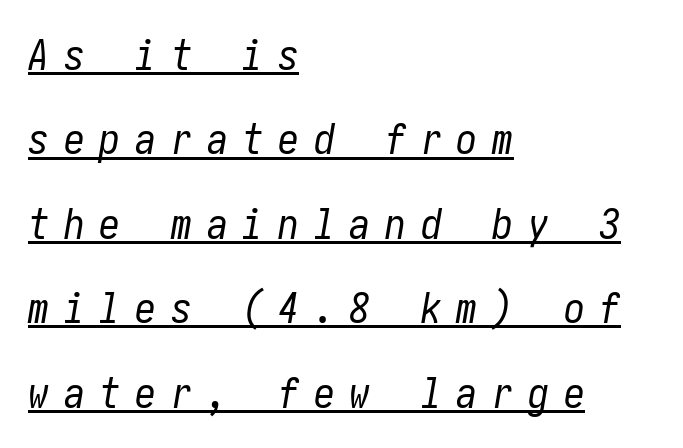
The image shows 42 px regular-weight, condensed type, italic (leaning right); set left-aligned, loose line spacing (2.01x), unusually wide letter spacing (+0.35 em), underlined; low stroke contrast and a medium x-height.
